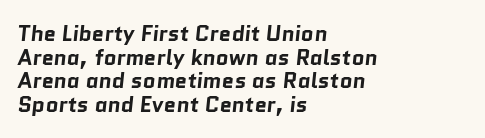
The image shows 22 px bold type; set left-aligned, tight line spacing (1.07x), normal letter spacing, not underlined.
